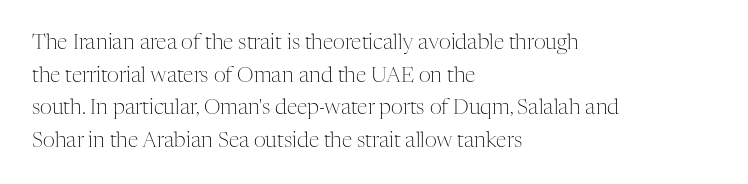
The image shows 21 px text type, upright; set left-aligned, normal line spacing (1.55x), normal letter spacing, not underlined.
